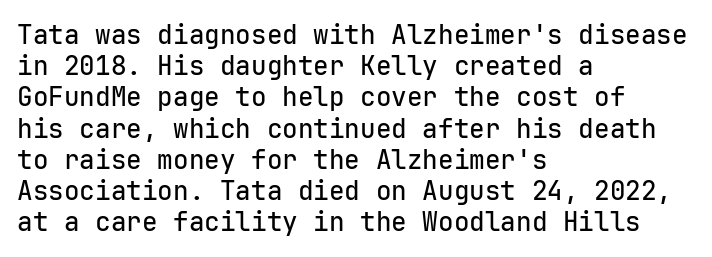
The image shows 26 px text type, upright; set left-aligned, line spacing 1.2x, normal letter spacing, not underlined.
